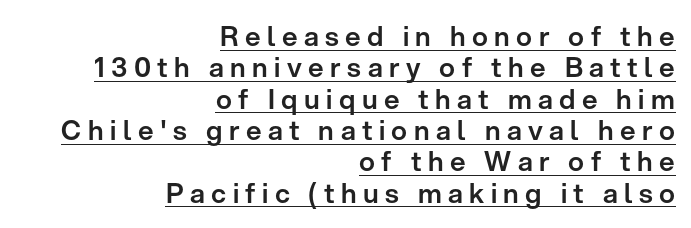
The image shows 27 px text type, upright; set right-aligned, line spacing 1.16x, unusually wide letter spacing (+0.24 em), underlined.
